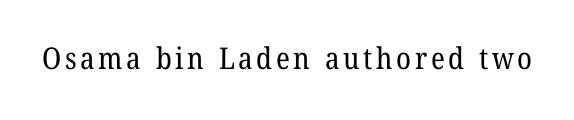
{"serif": "yes", "bold": "no", "weight": "regular", "width": "normal", "stroke_contrast": "low", "x_height": "medium", "monospaced": "no", "underline": "no", "glyph_px": 30}
